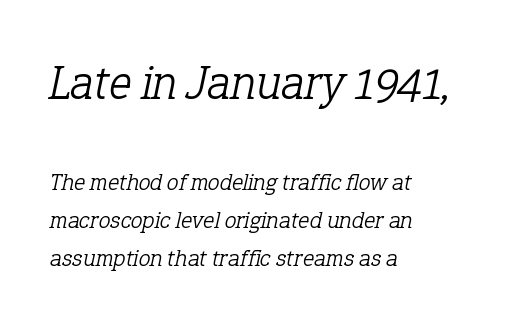
Q: Is the text bold? A: No.
Q: Is the text italic (slanted)? A: Yes, it leans right by about 12 degrees.
Q: Is the typeface a serif or a sans-serif typeface? A: Serif.
Q: Is the text underlined? A: No.
Q: How is the paragraph aligned? A: Left-aligned.
Q: Is the spacing between letters normal or unusually wide? A: Normal.
Q: Is the spacing between lines tight, normal or loose? A: Normal.
Q: Which block of text is set in a larger size, the first (top) or the second (bottom)? A: The first (top) one.
Q: Width (condensed, normal, or wide)? A: Normal.
Q: Stroke contrast? A: Low.
Q: x-height? A: Medium.
Q: Monospaced? A: No.
